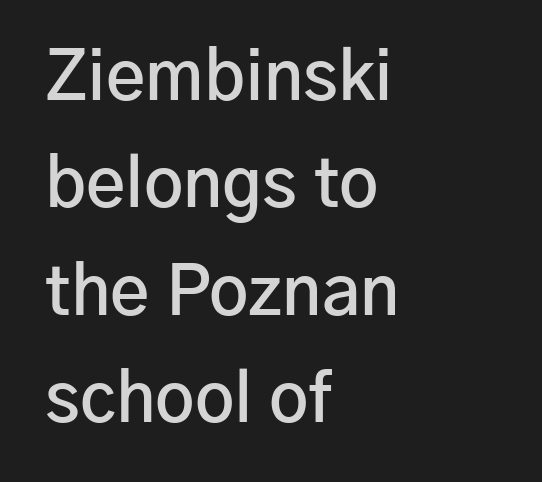
{"serif": "no", "italic": "no", "bold": "semi", "weight": "semibold", "width": "normal", "stroke_contrast": "low", "x_height": "medium", "monospaced": "no", "underline": "no", "align": "left", "line_spacing": "normal", "line_spacing_ratio": 1.58, "letter_spacing": "normal", "letter_spacing_em": 0.0, "glyph_px": 68}
